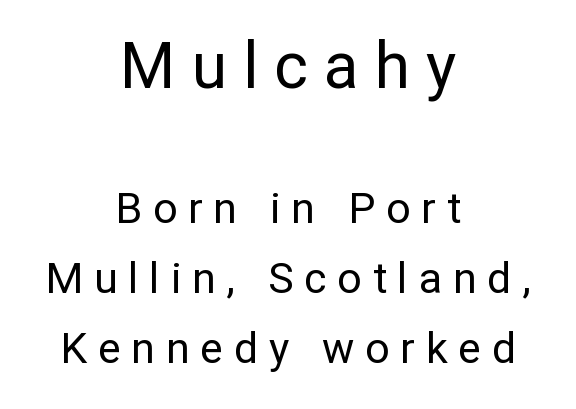
Q: Is the text bold? A: No.
Q: Is the text italic (slanted)? A: No, it is upright.
Q: Is the typeface a serif or a sans-serif typeface? A: Sans-serif.
Q: Is the text underlined? A: No.
Q: How is the paragraph aligned? A: Centered.
Q: Is the spacing between letters normal or unusually wide? A: Unusually wide.
Q: Is the spacing between lines tight, normal or loose? A: Normal.
Q: Which block of text is set in a larger size, the first (top) or the second (bottom)? A: The first (top) one.
Q: Width (condensed, normal, or wide)? A: Normal.
Q: Stroke contrast? A: Low.
Q: x-height? A: Medium.
Q: Monospaced? A: No.
